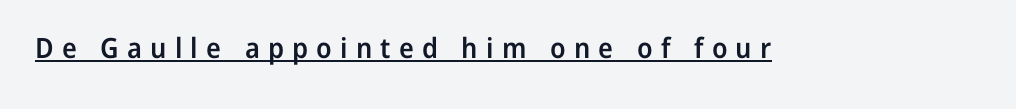
{"serif": "no", "italic": "no", "bold": "semi", "weight": "semibold", "width": "normal", "stroke_contrast": "low", "x_height": "medium", "monospaced": "no", "underline": "yes", "letter_spacing": "wide", "letter_spacing_em": 0.29, "glyph_px": 28}
